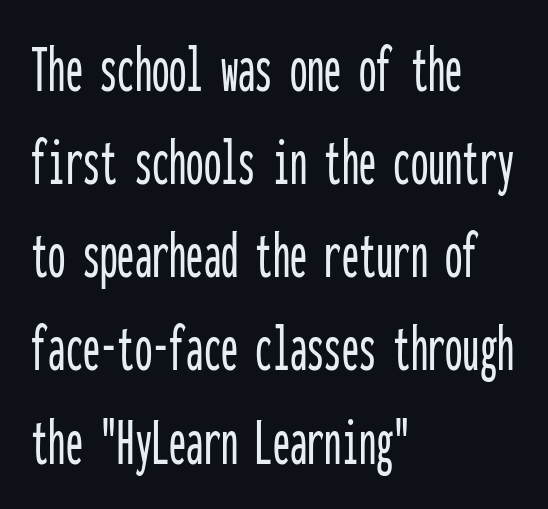
The image shows 69 px condensed sans-serif type, upright, monospaced; set left-aligned, normal line spacing (1.35x), normal letter spacing, not underlined; low stroke contrast and a medium x-height.
